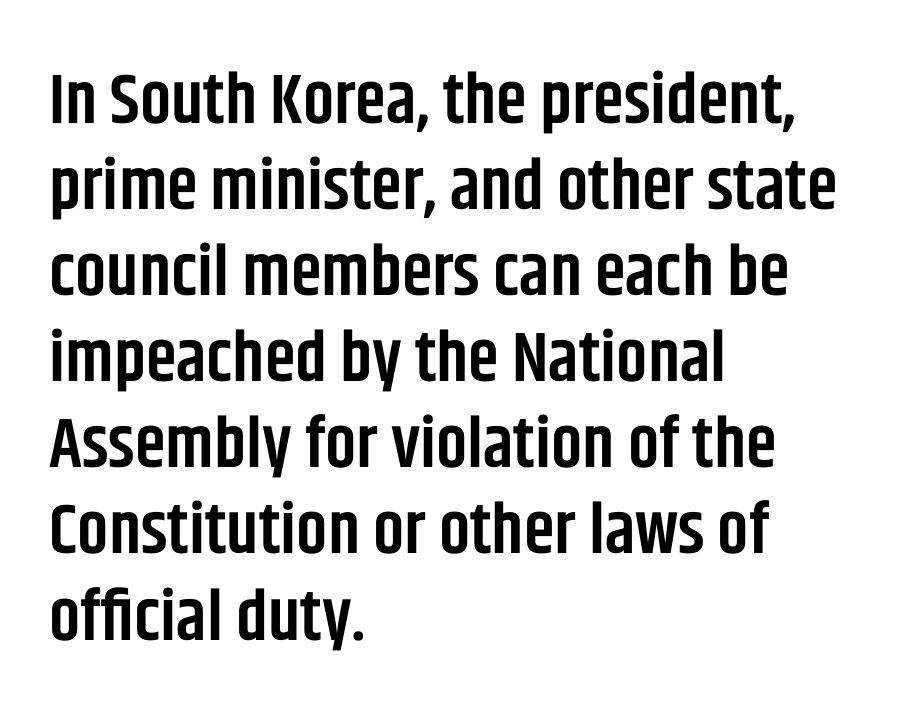
Q: Is the text bold? A: Semi-bold.
Q: Is the text italic (slanted)? A: No, it is upright.
Q: Is the typeface a serif or a sans-serif typeface? A: Sans-serif.
Q: Is the text underlined? A: No.
Q: How is the paragraph aligned? A: Left-aligned.
Q: Is the spacing between letters normal or unusually wide? A: Normal.
Q: Width (condensed, normal, or wide)? A: Condensed.
Q: Stroke contrast? A: Low.
Q: x-height? A: Large.
Q: Monospaced? A: No.
